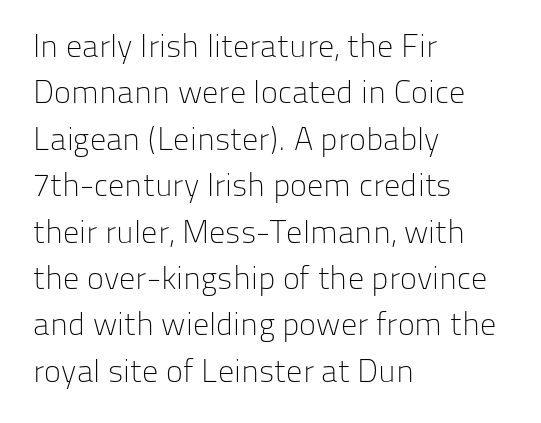
{"serif": "no", "italic": "no", "bold": "no", "weight": "light", "width": "normal", "stroke_contrast": "low", "x_height": "medium", "monospaced": "no", "underline": "no", "align": "left", "line_spacing": "normal", "line_spacing_ratio": 1.45, "letter_spacing": "normal", "letter_spacing_em": 0.0, "glyph_px": 32}
